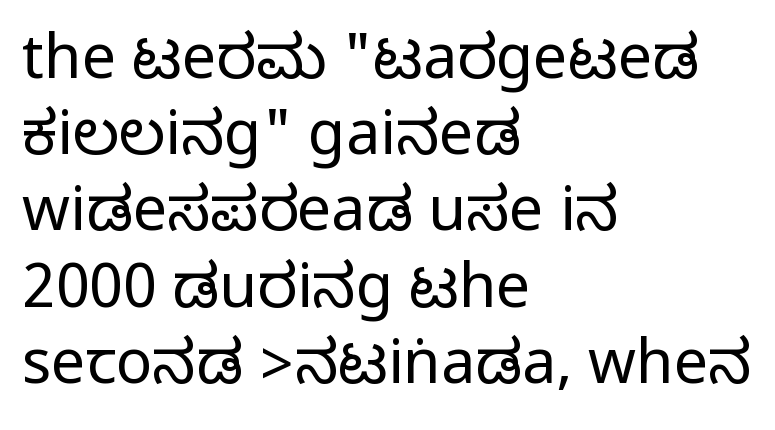
The image shows 61 px condensed sans-serif type, upright; set left-aligned, normal line spacing (1.25x), normal letter spacing, not underlined; medium stroke contrast.
